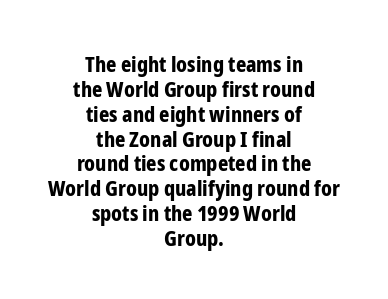
Q: Is the text bold? A: Yes.
Q: Is the text italic (slanted)? A: No, it is upright.
Q: Is the text underlined? A: No.
Q: How is the paragraph aligned? A: Centered.
Q: Is the spacing between letters normal or unusually wide? A: Normal.
Q: Is the spacing between lines tight, normal or loose? A: Tight.
